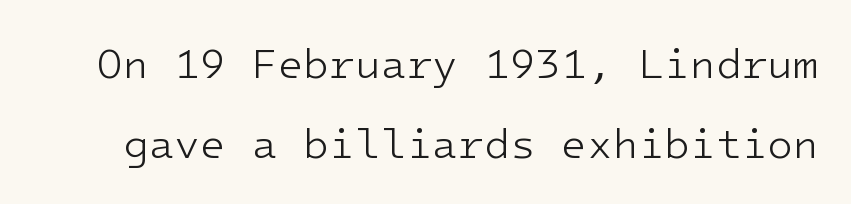
{"serif": "no", "italic": "no", "bold": "no", "weight": "light", "width": "normal", "stroke_contrast": "low", "x_height": "medium", "monospaced": "yes", "underline": "no", "line_spacing": "loose", "line_spacing_ratio": 1.91, "letter_spacing": "normal", "letter_spacing_em": 0.0, "glyph_px": 42}
